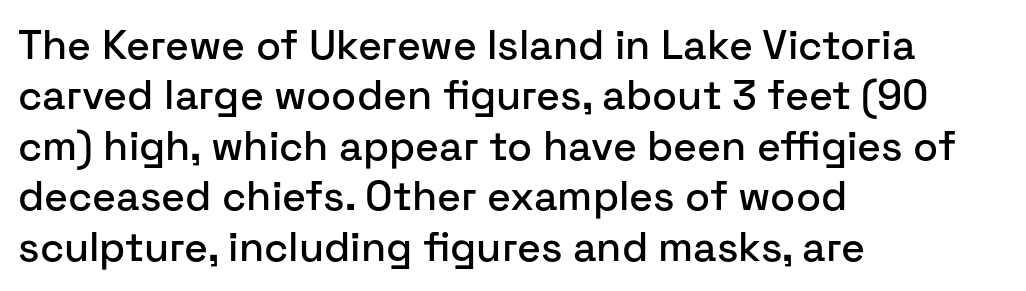
The image shows 41 px sans-serif type, upright; set left-aligned, line spacing 1.23x, normal letter spacing, not underlined; low stroke contrast and a medium x-height.
